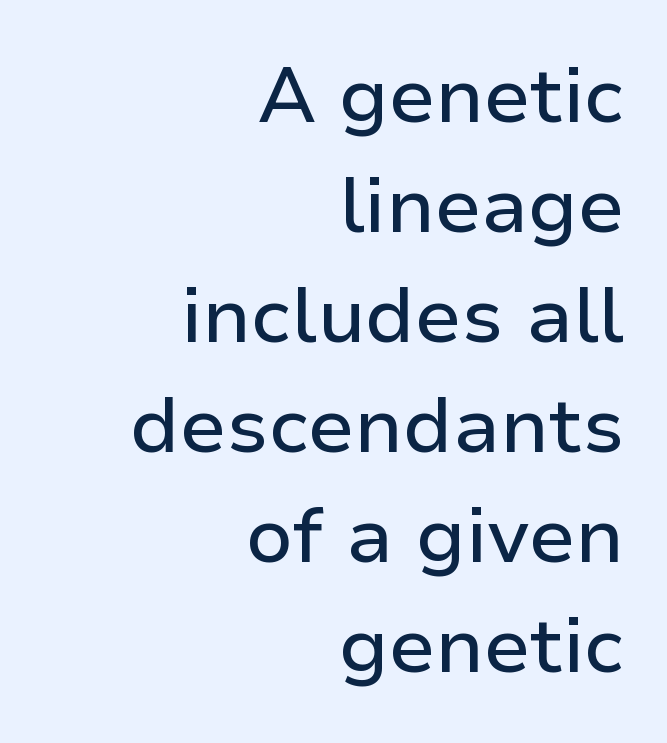
{"serif": "no", "italic": "no", "width": "normal", "stroke_contrast": "low", "x_height": "medium", "monospaced": "no", "underline": "no", "align": "right", "line_spacing": "normal", "line_spacing_ratio": 1.41, "letter_spacing": "normal", "letter_spacing_em": 0.0, "glyph_px": 78}
